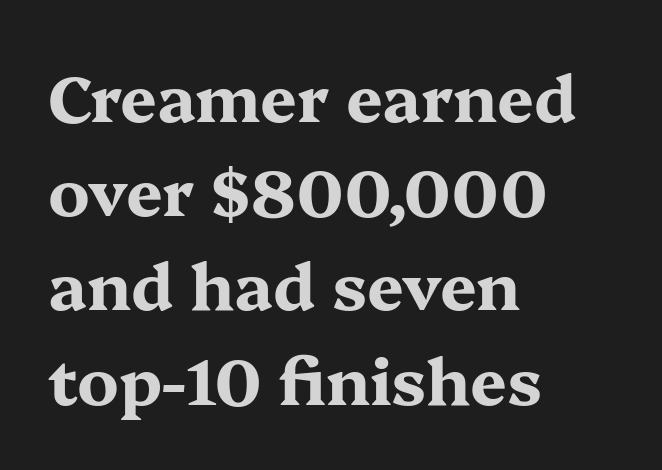
What stands out about the letter spacing? Nothing — it is the standard amount. This block has exactly the height ordinary leading produces. Style check: upright. Heavy, bold letterforms. Note: serifs present on the glyphs. This rendering uses left alignment, leaving the right contour irregular.
